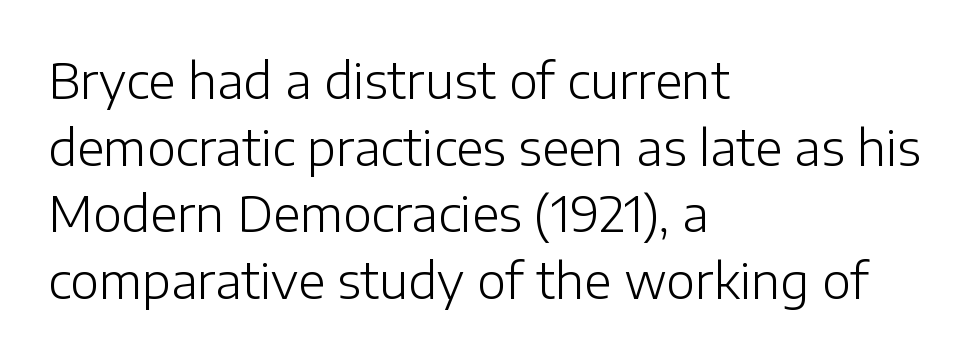
{"serif": "no", "italic": "no", "bold": "no", "weight": "light", "width": "normal", "stroke_contrast": "low", "x_height": "medium", "monospaced": "no", "underline": "no", "align": "left", "line_spacing": "normal", "line_spacing_ratio": 1.36, "letter_spacing": "normal", "letter_spacing_em": 0.0, "glyph_px": 49}
